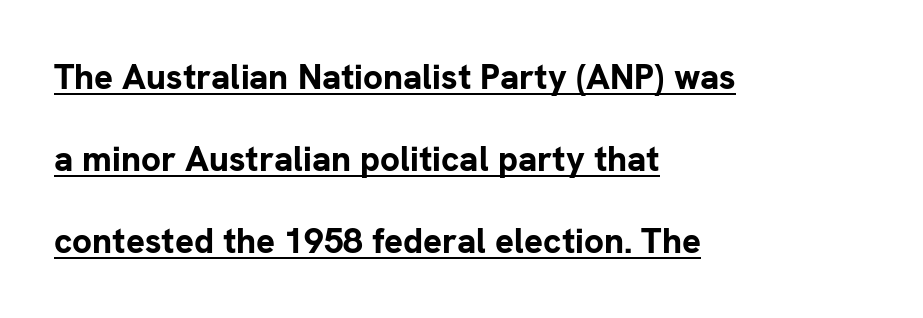
The image shows 35 px bold sans-serif type, upright; set left-aligned, loose line spacing (2.34x), normal letter spacing, underlined; low stroke contrast and a medium x-height.
